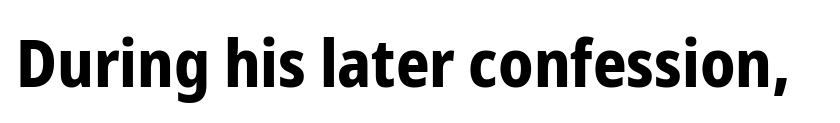
{"serif": "no", "italic": "no", "bold": "yes", "weight": "bold", "width": "condensed", "stroke_contrast": "low", "x_height": "medium", "monospaced": "no", "underline": "no", "letter_spacing": "normal", "letter_spacing_em": 0.0, "glyph_px": 66}
